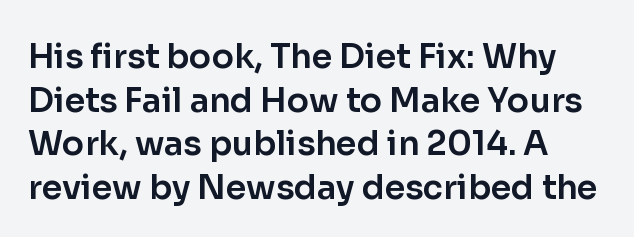
A typesetter would label this face a sans. Caption: standard tracking, unaltered. Each letter keeps its own natural width here, so spacing adapts to shape. One glance says typical: line gaps are just what's usual.
